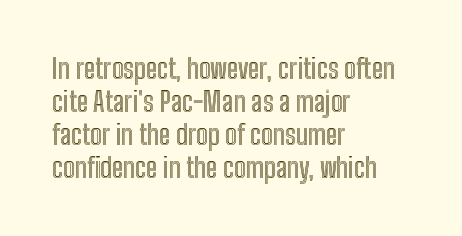
{"italic": "no", "underline": "no", "align": "left", "line_spacing_ratio": 1.22, "letter_spacing": "normal", "letter_spacing_em": 0.0, "glyph_px": 27}
